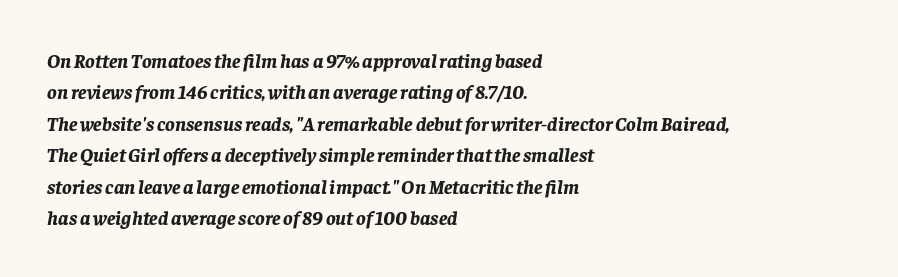
Q: Is the text bold? A: Yes.
Q: Is the text italic (slanted)? A: Yes, it leans right by about 8 degrees.
Q: Is the text underlined? A: No.
Q: How is the paragraph aligned? A: Left-aligned.
Q: Is the spacing between letters normal or unusually wide? A: Normal.
Q: Is the spacing between lines tight, normal or loose? A: Normal.
